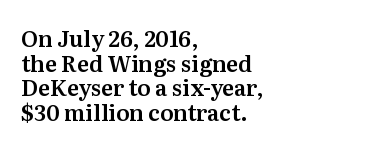
Q: Is the text italic (slanted)? A: No, it is upright.
Q: Is the text underlined? A: No.
Q: How is the paragraph aligned? A: Left-aligned.
Q: Is the spacing between letters normal or unusually wide? A: Normal.
Q: Is the spacing between lines tight, normal or loose? A: Tight.
